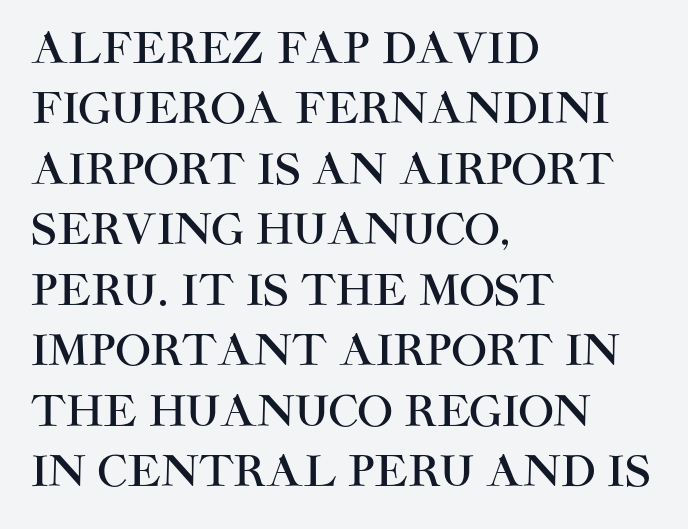
The image shows 42 px sans-serif type, upright; set left-aligned, normal line spacing (1.44x), normal letter spacing, not underlined; high stroke contrast and a large x-height.
